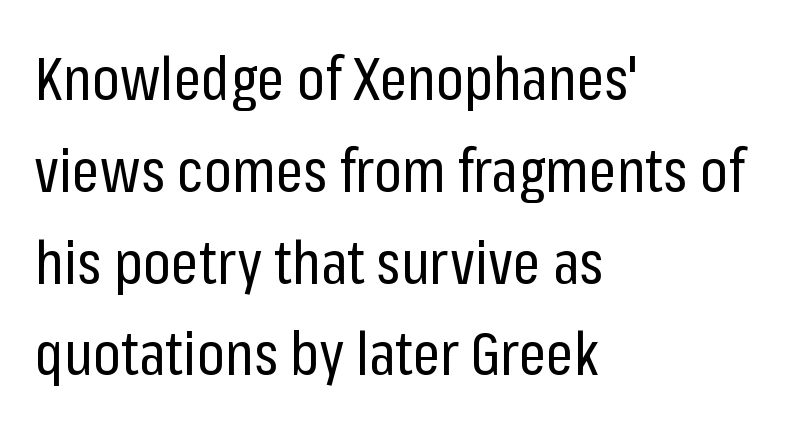
{"serif": "no", "italic": "no", "bold": "no", "weight": "regular", "width": "condensed", "stroke_contrast": "low", "x_height": "medium", "monospaced": "no", "underline": "no", "align": "left", "line_spacing": "normal", "line_spacing_ratio": 1.53, "letter_spacing": "normal", "letter_spacing_em": 0.0, "glyph_px": 60}
